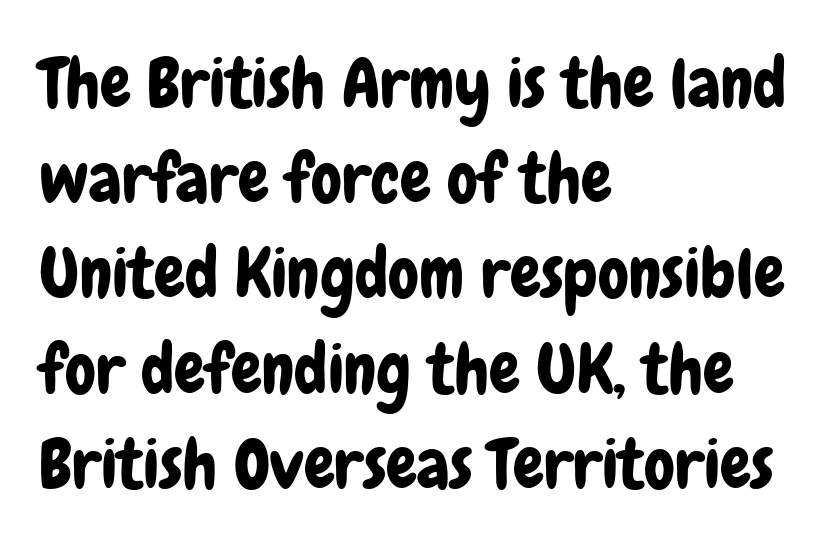
The rag falls on the right side of this text block. The letters stand straight up with perfectly vertical stems. There is no visible air inserted between adjacent glyphs. Summary of vertical rhythm: regular, with standard interline spacing.
